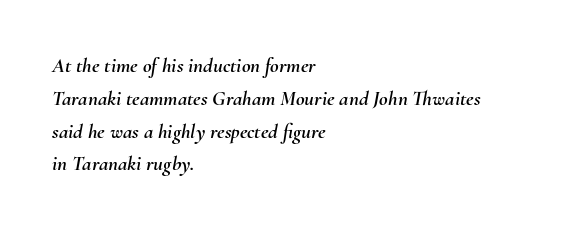
The foot of each line stays bare and open. Visually the block forms a straight wall on the left and a jagged coastline on the right. Compared with typical paragraphs, the rows here are spaced about the same. The font's italic variant was chosen for this text.
